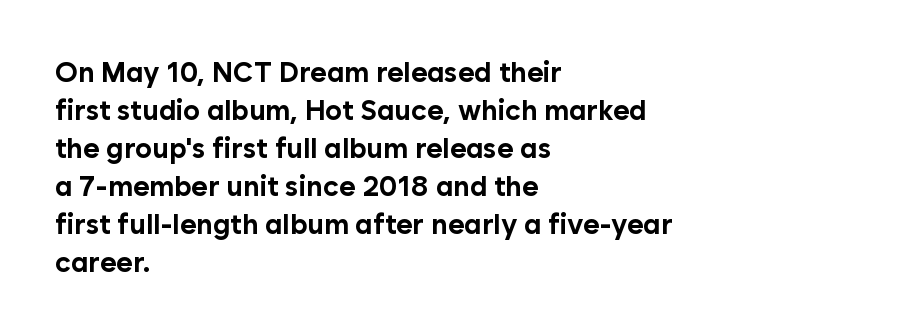
Q: Is the text bold? A: Yes.
Q: Is the text italic (slanted)? A: No, it is upright.
Q: Is the typeface a serif or a sans-serif typeface? A: Sans-serif.
Q: Is the text underlined? A: No.
Q: How is the paragraph aligned? A: Left-aligned.
Q: Is the spacing between letters normal or unusually wide? A: Normal.
Q: Is the spacing between lines tight, normal or loose? A: Normal.
Q: Width (condensed, normal, or wide)? A: Normal.
Q: Stroke contrast? A: Low.
Q: x-height? A: Medium.
Q: Monospaced? A: No.
